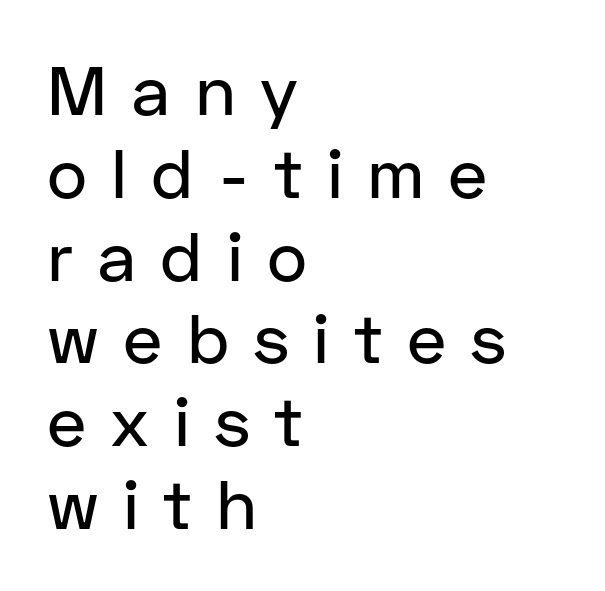
Q: Is the text italic (slanted)? A: No, it is upright.
Q: Is the typeface a serif or a sans-serif typeface? A: Sans-serif.
Q: Is the text underlined? A: No.
Q: How is the paragraph aligned? A: Left-aligned.
Q: Is the spacing between letters normal or unusually wide? A: Unusually wide.
Q: Width (condensed, normal, or wide)? A: Normal.
Q: Stroke contrast? A: Low.
Q: x-height? A: Medium.
Q: Monospaced? A: No.
